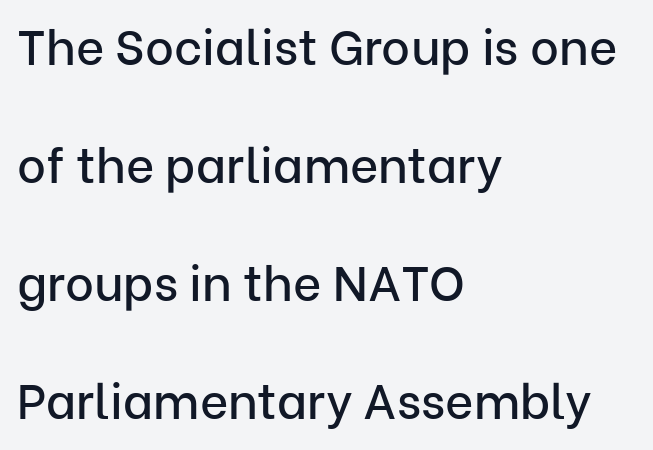
Q: Is the text italic (slanted)? A: No, it is upright.
Q: Is the typeface a serif or a sans-serif typeface? A: Sans-serif.
Q: Is the text underlined? A: No.
Q: How is the paragraph aligned? A: Left-aligned.
Q: Is the spacing between letters normal or unusually wide? A: Normal.
Q: Is the spacing between lines tight, normal or loose? A: Loose.
Q: Width (condensed, normal, or wide)? A: Normal.
Q: Stroke contrast? A: Low.
Q: x-height? A: Medium.
Q: Monospaced? A: No.
